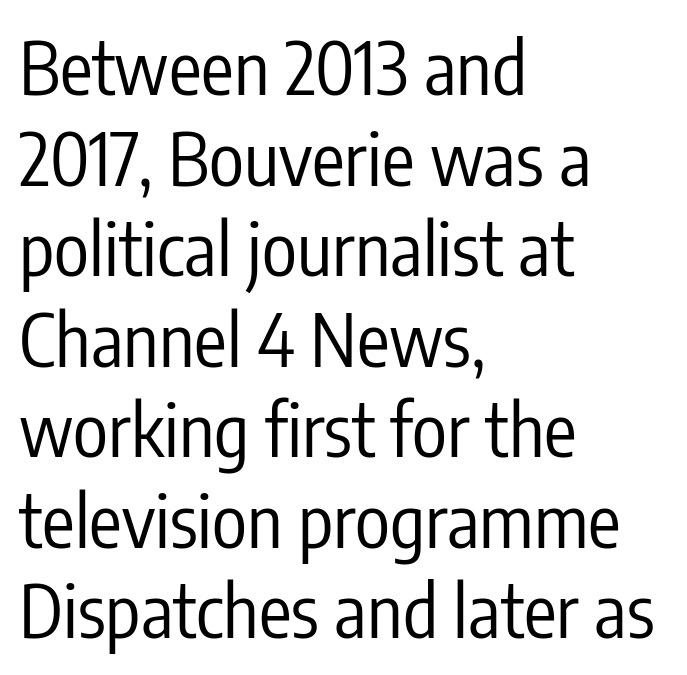
The image shows 73 px regular-weight, condensed sans-serif type, upright; set left-aligned, line spacing 1.24x, normal letter spacing, not underlined; low stroke contrast and a medium x-height.
